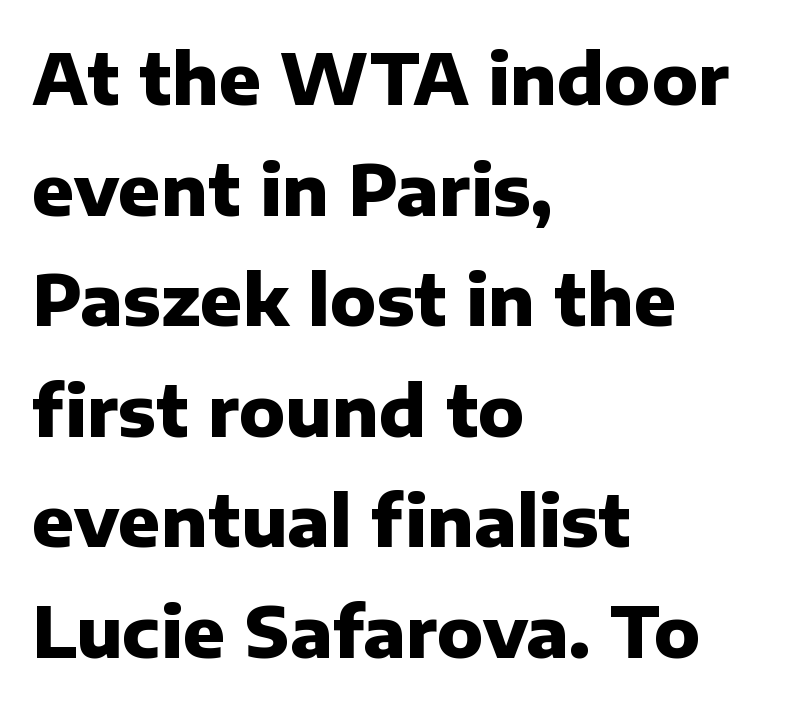
Q: Is the text bold? A: Yes.
Q: Is the text italic (slanted)? A: No, it is upright.
Q: Is the typeface a serif or a sans-serif typeface? A: Sans-serif.
Q: Is the text underlined? A: No.
Q: How is the paragraph aligned? A: Left-aligned.
Q: Is the spacing between letters normal or unusually wide? A: Normal.
Q: Is the spacing between lines tight, normal or loose? A: Normal.
Q: Width (condensed, normal, or wide)? A: Normal.
Q: Stroke contrast? A: Low.
Q: x-height? A: Medium.
Q: Monospaced? A: No.
